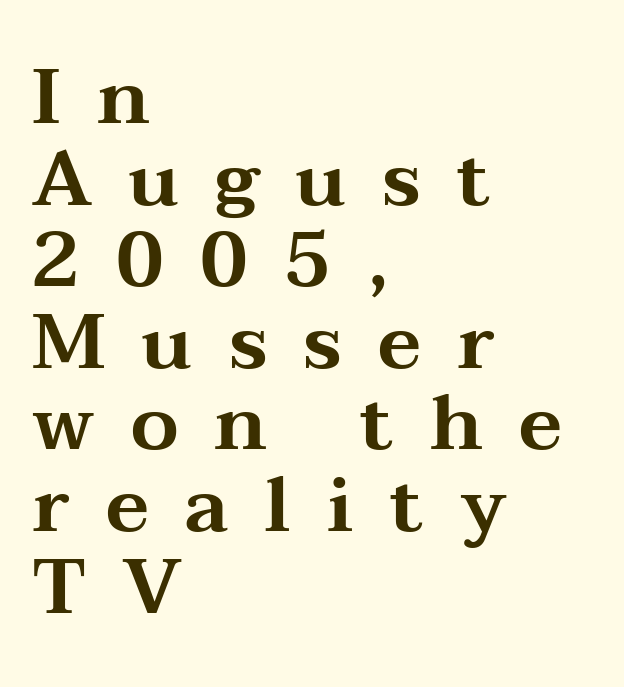
{"serif": "yes", "italic": "no", "width": "wide", "stroke_contrast": "medium", "x_height": "medium", "monospaced": "no", "underline": "no", "align": "left", "line_spacing": "tight", "line_spacing_ratio": 1.06, "letter_spacing": "wide", "letter_spacing_em": 0.47, "glyph_px": 77}
